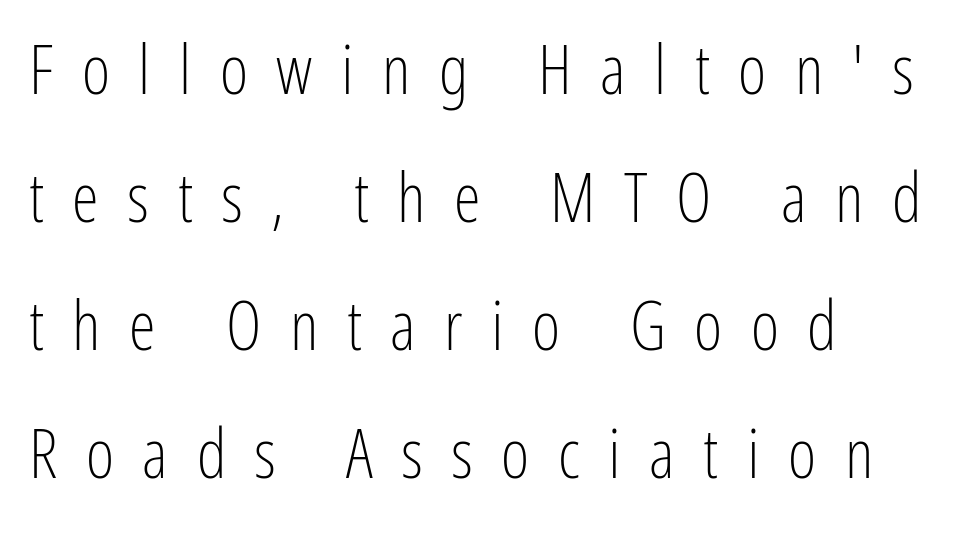
Q: Is the text bold? A: No.
Q: Is the text italic (slanted)? A: No, it is upright.
Q: Is the typeface a serif or a sans-serif typeface? A: Sans-serif.
Q: Is the text underlined? A: No.
Q: How is the paragraph aligned? A: Left-aligned.
Q: Is the spacing between letters normal or unusually wide? A: Unusually wide.
Q: Width (condensed, normal, or wide)? A: Condensed.
Q: Stroke contrast? A: Low.
Q: x-height? A: Medium.
Q: Monospaced? A: No.
